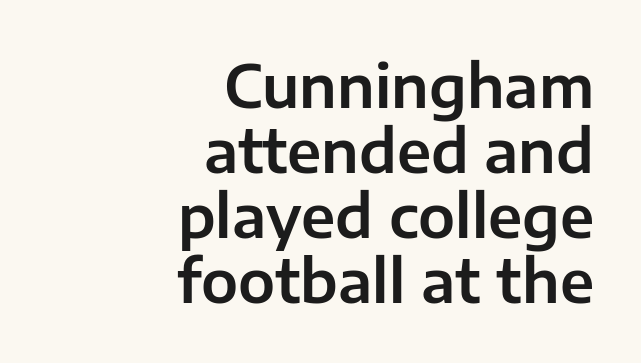
{"serif": "no", "italic": "no", "width": "normal", "stroke_contrast": "low", "x_height": "medium", "monospaced": "no", "underline": "no", "align": "right", "line_spacing": "tight", "line_spacing_ratio": 1.1, "letter_spacing": "normal", "letter_spacing_em": 0.0, "glyph_px": 59}
